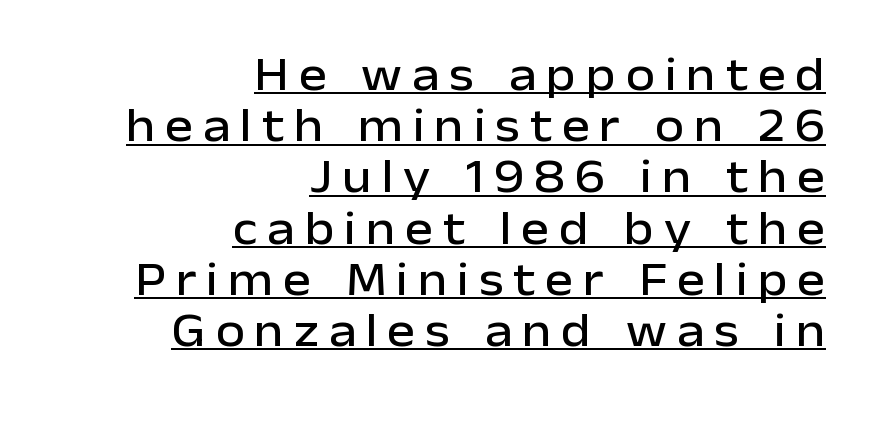
Q: Is the text italic (slanted)? A: No, it is upright.
Q: Is the typeface a serif or a sans-serif typeface? A: Sans-serif.
Q: Is the text underlined? A: Yes.
Q: How is the paragraph aligned? A: Right-aligned.
Q: Is the spacing between letters normal or unusually wide? A: Unusually wide.
Q: Is the spacing between lines tight, normal or loose? A: Tight.
Q: Width (condensed, normal, or wide)? A: Normal.
Q: Stroke contrast? A: Low.
Q: x-height? A: Medium.
Q: Monospaced? A: No.
